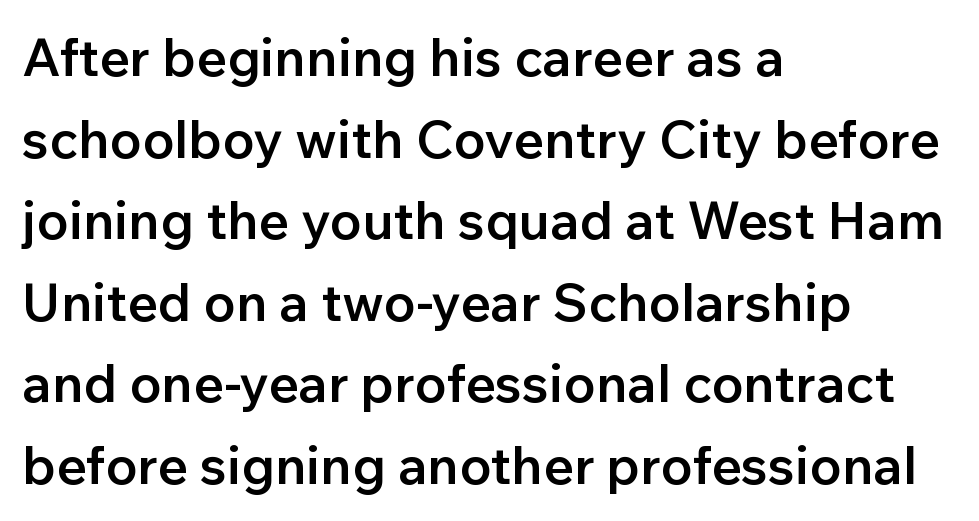
Q: Is the text bold? A: Semi-bold.
Q: Is the text italic (slanted)? A: No, it is upright.
Q: Is the typeface a serif or a sans-serif typeface? A: Sans-serif.
Q: Is the text underlined? A: No.
Q: How is the paragraph aligned? A: Left-aligned.
Q: Is the spacing between letters normal or unusually wide? A: Normal.
Q: Is the spacing between lines tight, normal or loose? A: Normal.
Q: Width (condensed, normal, or wide)? A: Normal.
Q: Stroke contrast? A: Low.
Q: x-height? A: Medium.
Q: Monospaced? A: No.
